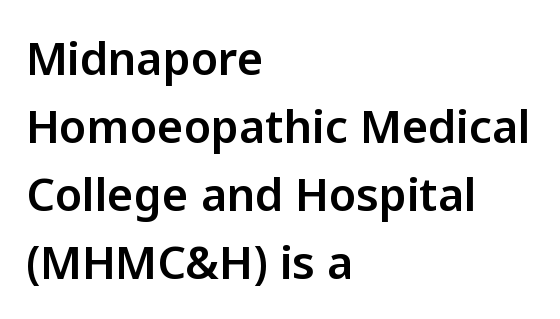
The image shows 45 px sans-serif type, upright; set left-aligned, normal line spacing (1.51x), normal letter spacing, not underlined; low stroke contrast and a medium x-height.
